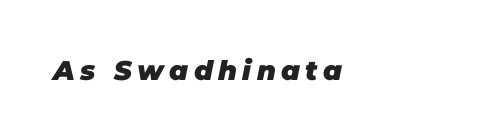
Q: Is the text bold? A: Yes.
Q: Is the text italic (slanted)? A: Yes, it leans right by about 11 degrees.
Q: Is the text underlined? A: No.
Q: Is the spacing between letters normal or unusually wide? A: Unusually wide.
